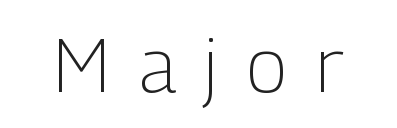
The image shows 76 px light, condensed sans-serif type, upright; set unusually wide letter spacing (+0.38 em), not underlined; low stroke contrast and a medium x-height.
